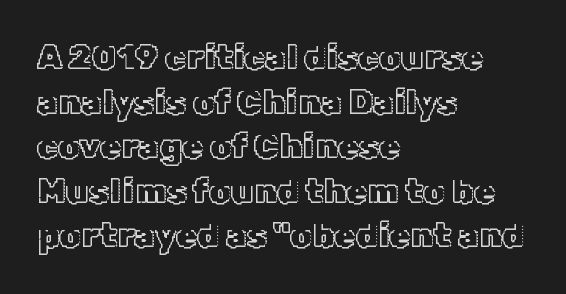
Horizontally, the lines are justified to the leading edge only. Glyph-to-glyph distance matches everyday printed text. The line-height multiplier appears to be the usual default. Letters rest on an invisible, unmarked baseline.
